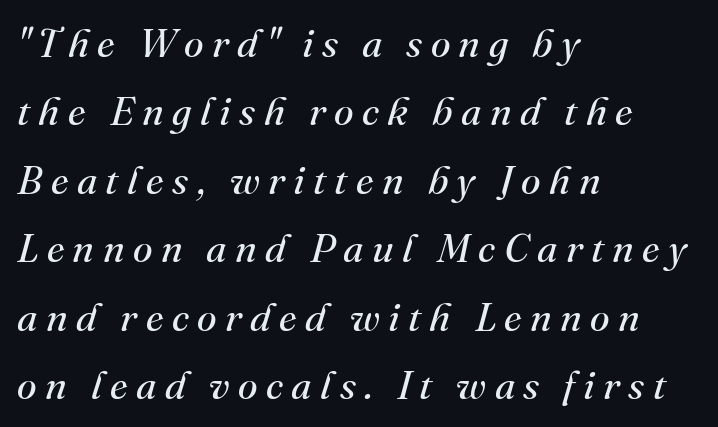
Q: Is the text bold? A: No.
Q: Is the text italic (slanted)? A: Yes, it leans right by about 16 degrees.
Q: Is the typeface a serif or a sans-serif typeface? A: Serif.
Q: Is the text underlined? A: No.
Q: How is the paragraph aligned? A: Left-aligned.
Q: Is the spacing between letters normal or unusually wide? A: Unusually wide.
Q: Width (condensed, normal, or wide)? A: Normal.
Q: Stroke contrast? A: Medium.
Q: x-height? A: Small.
Q: Monospaced? A: No.
